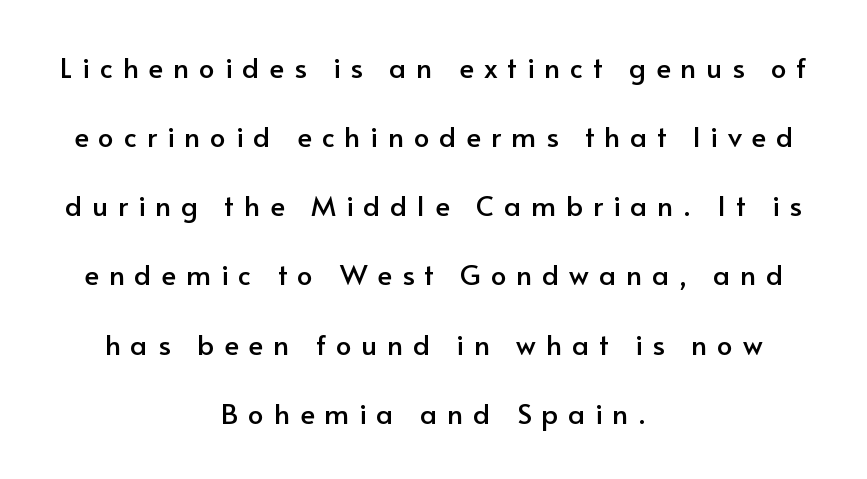
Q: Is the text italic (slanted)? A: No, it is upright.
Q: Is the typeface a serif or a sans-serif typeface? A: Sans-serif.
Q: Is the text underlined? A: No.
Q: How is the paragraph aligned? A: Centered.
Q: Is the spacing between letters normal or unusually wide? A: Unusually wide.
Q: Is the spacing between lines tight, normal or loose? A: Loose.
Q: Width (condensed, normal, or wide)? A: Normal.
Q: Stroke contrast? A: Low.
Q: x-height? A: Small.
Q: Monospaced? A: No.
